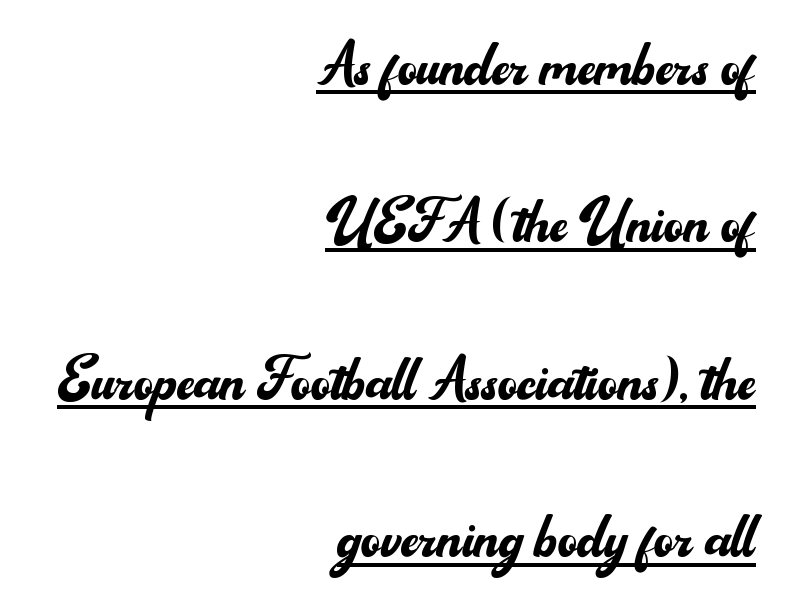
To sum up the face: it is a sans, with no serifs. Letter spacing: default. The rendering uses the underline text-decoration. This is not heavy type; no bold has been used.
